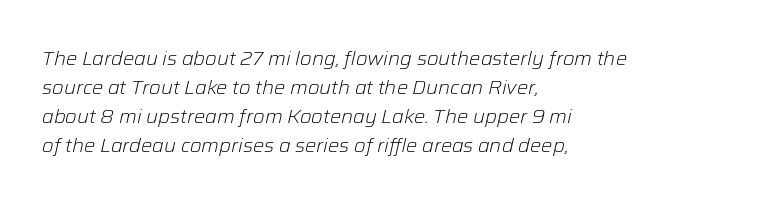
These lines were composed using italics. The lines sit at an ordinary, default distance from one another. Think standard paragraph weight, or any step lighter than that. The horizontal fit of the characters is conventional and even. The typesetter chose a ragged-right arrangement here.
